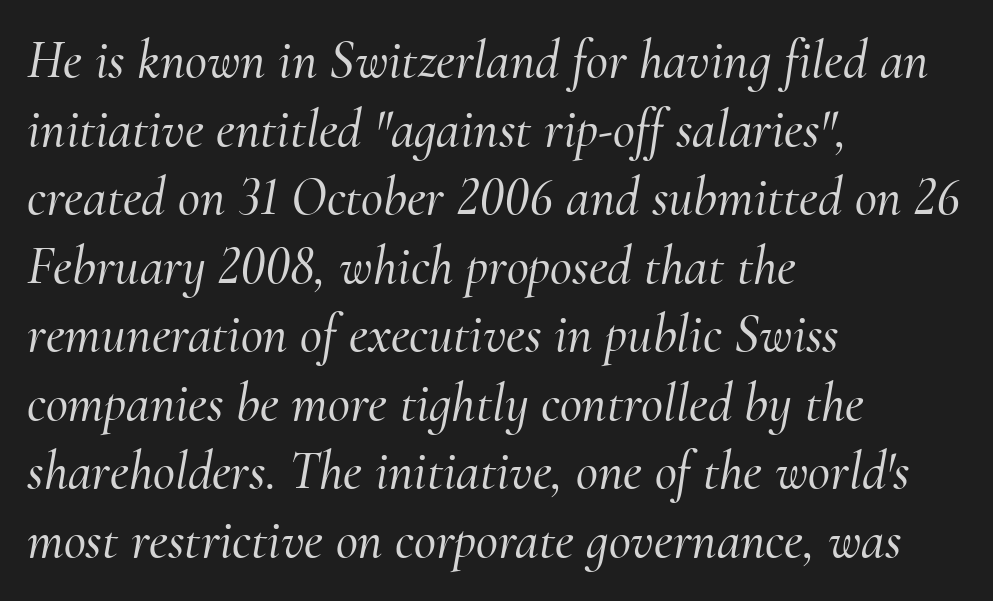
A serif font was chosen for this passage. Here the glyphs are tracked normally, forming tight word shapes. You could not count columns in this text — the font is proportionally spaced. The line-height multiplier appears to be the usual default. Descender tails drop into unmarked territory. The letters are slanted; this is an italic face.
